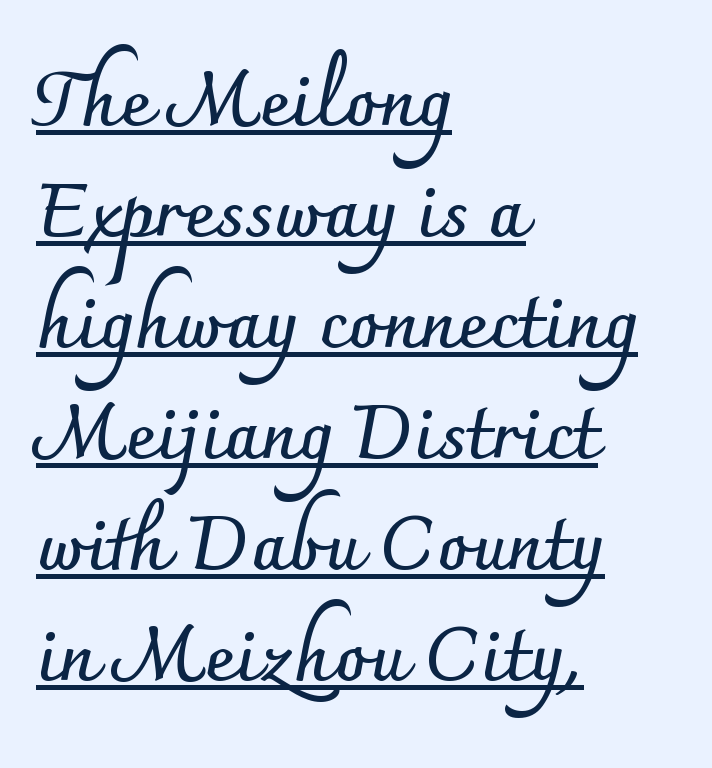
The image shows 74 px semibold sans-serif type; set left-aligned, normal line spacing (1.5x), normal letter spacing, underlined; low stroke contrast and a small x-height.
